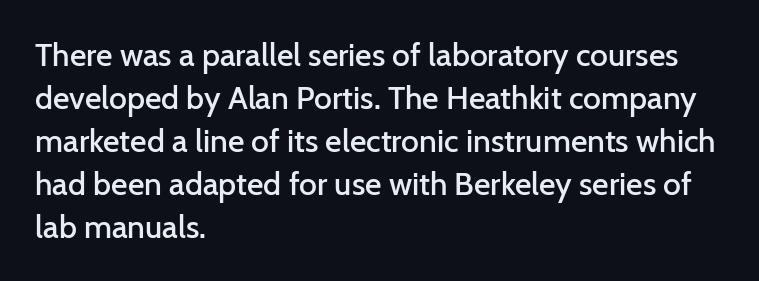
The image shows 32 px semibold sans-serif type, upright; set left-aligned, normal line spacing (1.34x), normal letter spacing, not underlined; low stroke contrast and a medium x-height.
